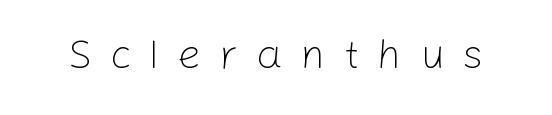
Anything drawn beneath the words? Only blank space. How are the letters spaced? Widely, with obvious added tracking. Each letter keeps its own natural width here, so spacing adapts to shape. Counters stay open thanks to moderate or lighter strokes. Do the letters lean? They stand straight. Check where the strokes stop: nothing finishes them off — pure sans.
